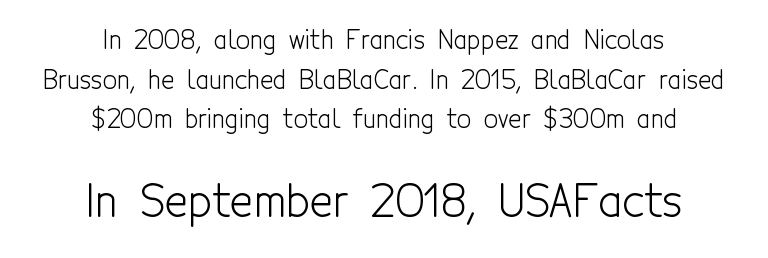
When letters stand straight like this, we call the style roman or upright. These lines are centered, leaving both edges ragged. Heaviness? Minimal to ordinary, like unemphasized prose. The horizontal fit of the characters is conventional and even. Are there feet on the stems? There aren't — it's a sans.
